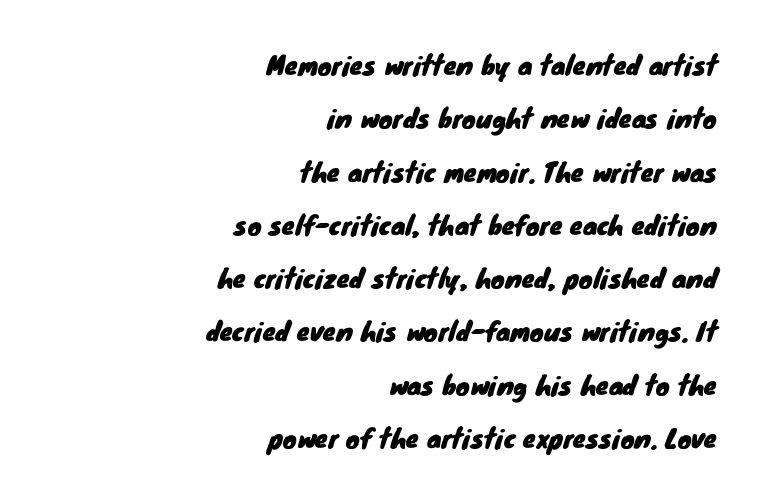
The image shows 26 px text type; set right-aligned, loose line spacing (2.05x), normal letter spacing, not underlined.
